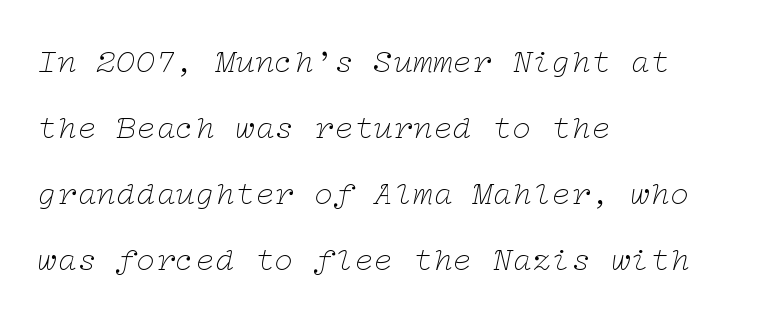
Caption: standard tracking, unaltered. The zone under the glyphs is completely vacant. This block would shrink considerably if given ordinary leading; it's expanded now. Notice how the stems are inclined rather than vertical — that's the hallmark of italics.
